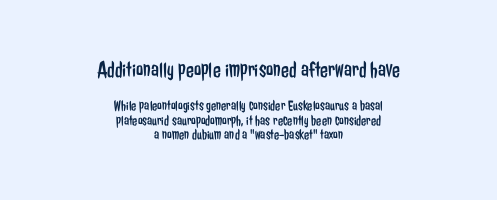
Large over small — that's the arrangement of the two blocks here. A typesetter would call this zero additional tracking. Caption: multi-line text, centered on the measure. Each row of text sits above clean, open space.
